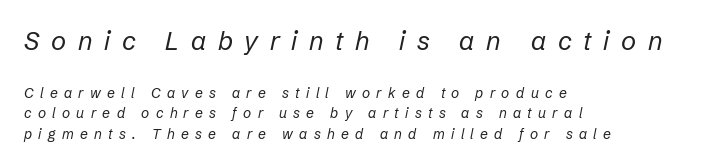
{"italic": "yes", "lean": "right", "slant_degrees": 12, "bold": "no", "underline": "no", "align": "left", "line_spacing": "normal", "line_spacing_ratio": 1.49, "letter_spacing": "wide", "letter_spacing_em": 0.45, "larger_block": "first", "size_ratio": 1.86, "glyph_px": 26}
